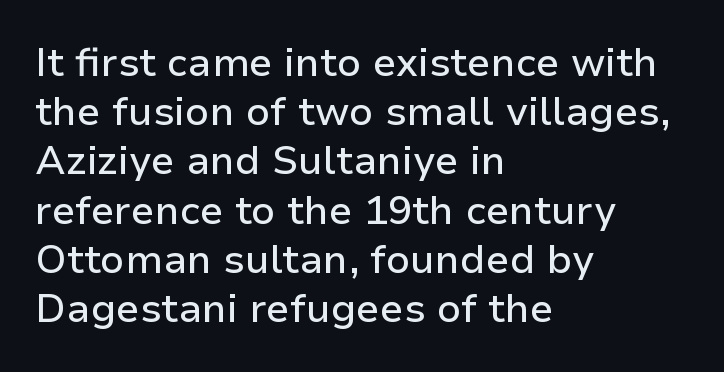
{"serif": "no", "italic": "no", "width": "normal", "stroke_contrast": "low", "x_height": "medium", "monospaced": "no", "underline": "no", "align": "left", "line_spacing_ratio": 1.23, "letter_spacing": "normal", "letter_spacing_em": 0.0, "glyph_px": 40}
